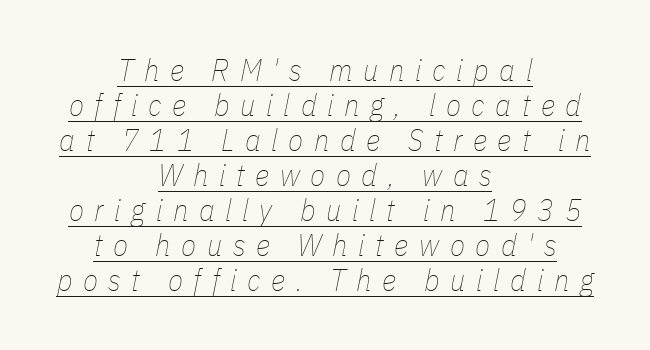
{"italic": "yes", "lean": "right", "slant_degrees": 11, "bold": "no", "weight": "thin", "width": "condensed", "stroke_contrast": "low", "x_height": "medium", "monospaced": "no", "underline": "yes", "align": "center", "line_spacing": "tight", "line_spacing_ratio": 1.13, "letter_spacing": "wide", "letter_spacing_em": 0.34, "glyph_px": 31}
